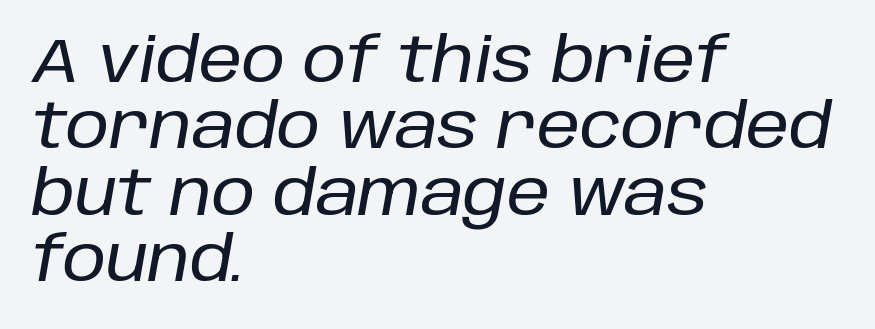
The image shows 62 px text type, italic (leaning right); set left-aligned, tight line spacing (1.07x), normal letter spacing, not underlined; low stroke contrast and a large x-height.
